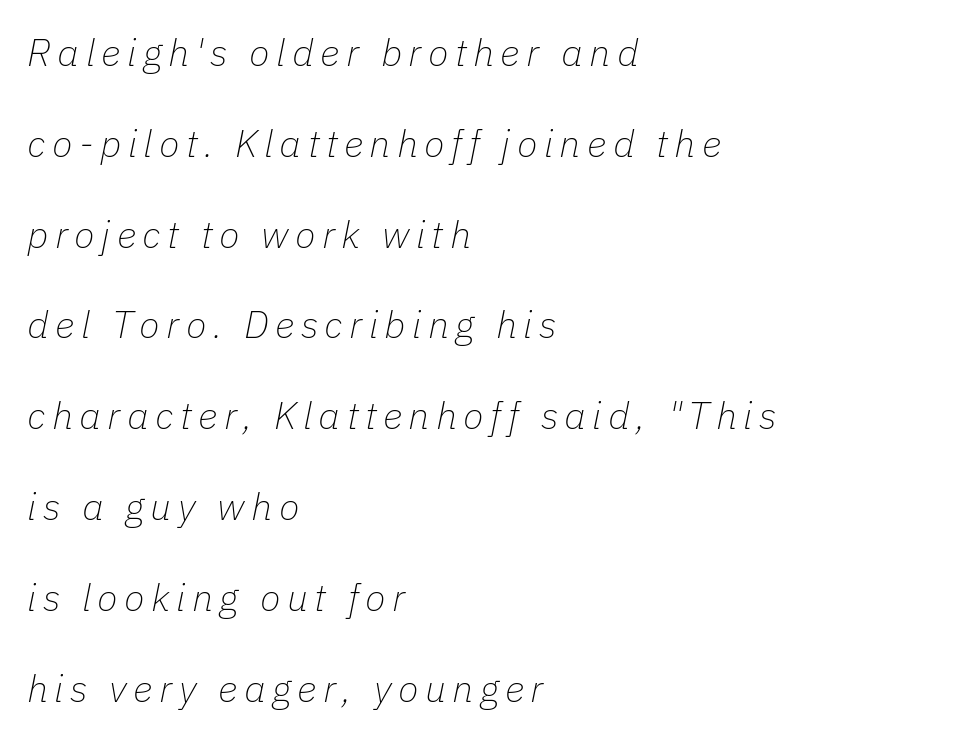
Q: Is the text bold? A: No.
Q: Is the text italic (slanted)? A: Yes, it leans right by about 11 degrees.
Q: Is the text underlined? A: No.
Q: How is the paragraph aligned? A: Left-aligned.
Q: Is the spacing between lines tight, normal or loose? A: Loose.
Q: Width (condensed, normal, or wide)? A: Normal.
Q: Stroke contrast? A: Low.
Q: x-height? A: Medium.
Q: Monospaced? A: No.
